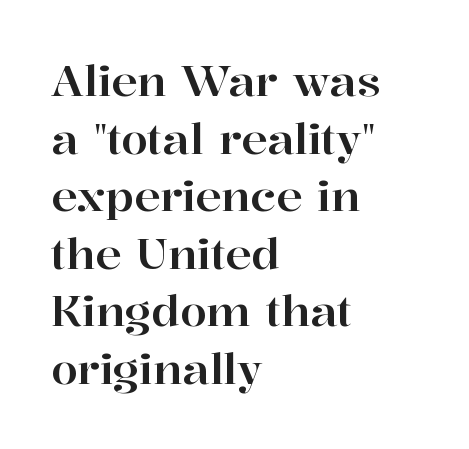
The image shows 43 px serif type, upright; set left-aligned, normal line spacing (1.34x), normal letter spacing, not underlined; high stroke contrast and a medium x-height.
